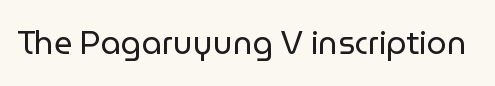
The image shows 32 px regular-weight sans-serif type, upright; set normal letter spacing, not underlined; low stroke contrast and a medium x-height.
